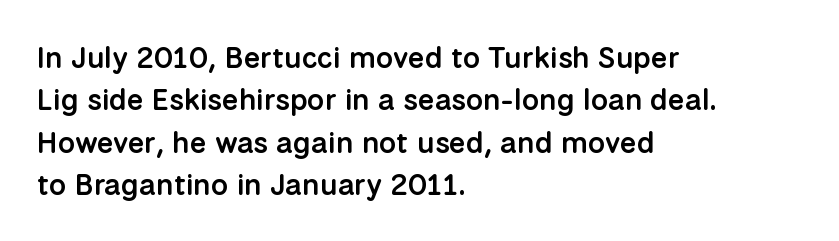
{"serif": "no", "italic": "no", "bold": "semi", "weight": "semibold", "width": "normal", "stroke_contrast": "low", "x_height": "medium", "monospaced": "no", "underline": "no", "align": "left", "line_spacing": "normal", "line_spacing_ratio": 1.41, "letter_spacing": "normal", "letter_spacing_em": 0.0, "glyph_px": 30}
